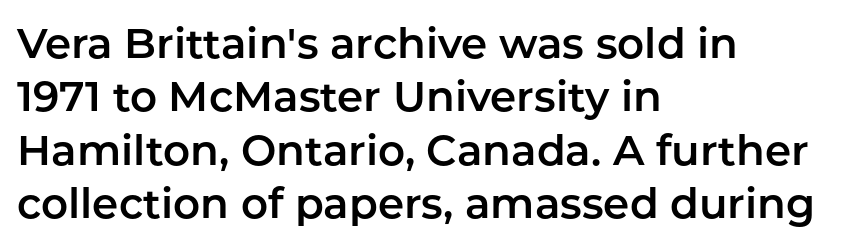
The image shows 42 px sans-serif type, upright; set left-aligned, normal line spacing (1.27x), normal letter spacing, not underlined; low stroke contrast and a medium x-height.
